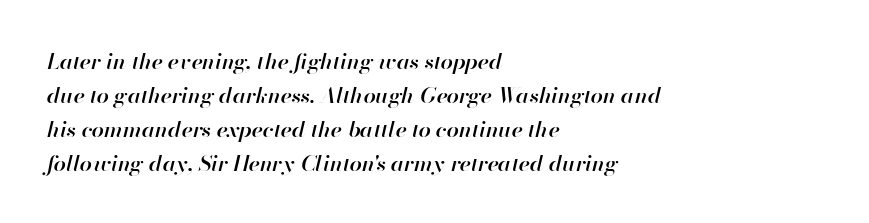
{"italic": "yes", "lean": "right", "slant_degrees": 13, "bold": "semi", "underline": "no", "align": "left", "line_spacing": "normal", "line_spacing_ratio": 1.54, "letter_spacing": "normal", "letter_spacing_em": 0.0, "glyph_px": 22}
